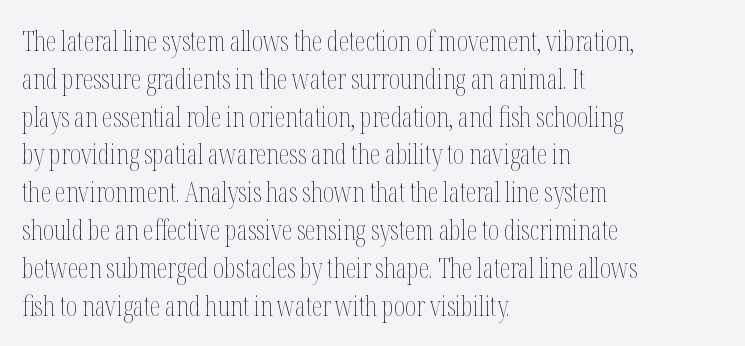
Short note: letters normally spaced. These lines are set flush left with a ragged right edge. The passage shown is not bold in any degree. Rows of type keep a routine distance in the vertical direction. This is the regular roman posture of the typeface.
